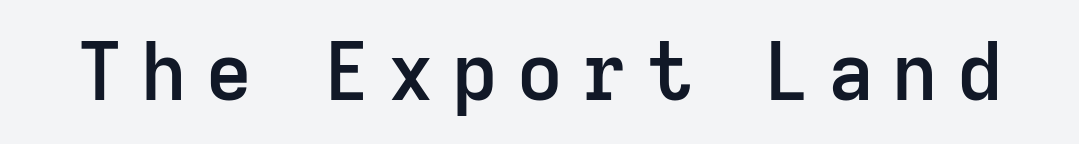
{"serif": "no", "italic": "no", "bold": "semi", "weight": "semibold", "width": "normal", "stroke_contrast": "low", "x_height": "medium", "monospaced": "no", "underline": "no", "letter_spacing": "wide", "letter_spacing_em": 0.24, "glyph_px": 79}
